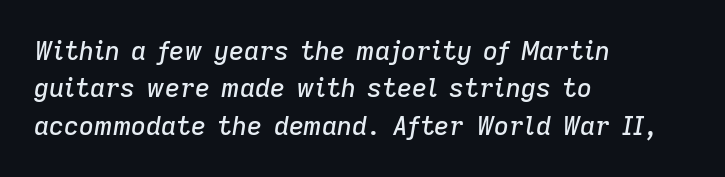
Q: Is the text italic (slanted)? A: Yes, it leans right by about 9 degrees.
Q: Is the text underlined? A: No.
Q: How is the paragraph aligned? A: Left-aligned.
Q: Is the spacing between letters normal or unusually wide? A: Normal.
Q: Is the spacing between lines tight, normal or loose? A: Normal.
